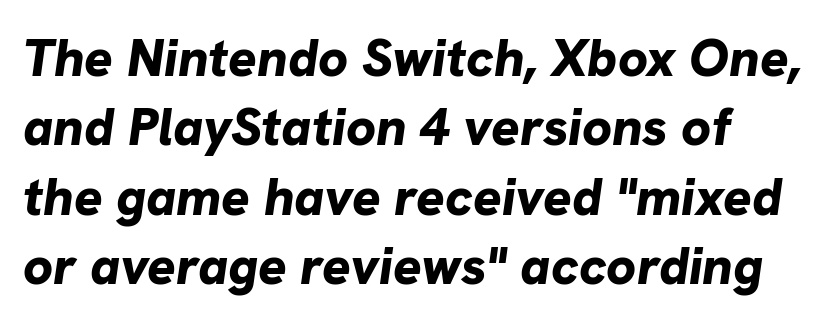
Q: Is the text bold? A: Yes.
Q: Is the text italic (slanted)? A: Yes, it leans right by about 8 degrees.
Q: Is the text underlined? A: No.
Q: Is the spacing between letters normal or unusually wide? A: Normal.
Q: Is the spacing between lines tight, normal or loose? A: Normal.
Q: Width (condensed, normal, or wide)? A: Normal.
Q: Stroke contrast? A: Low.
Q: x-height? A: Medium.
Q: Monospaced? A: No.
